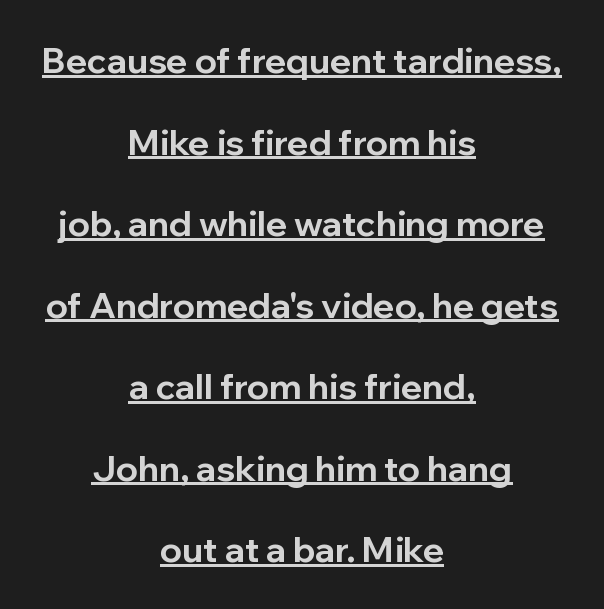
The image shows 35 px bold sans-serif type, upright; set centered, loose line spacing (2.33x), normal letter spacing, underlined; low stroke contrast and a medium x-height.
